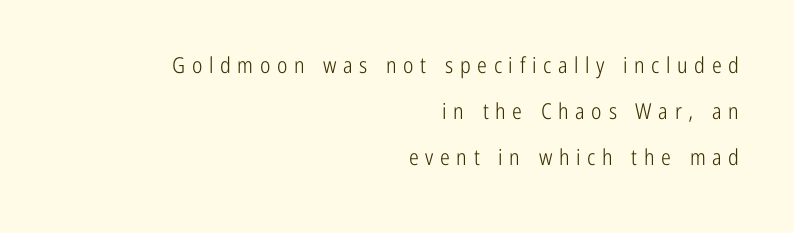
The image shows 22 px text type, upright; set right-aligned, loose line spacing (2.1x), unusually wide letter spacing (+0.3 em), not underlined.
